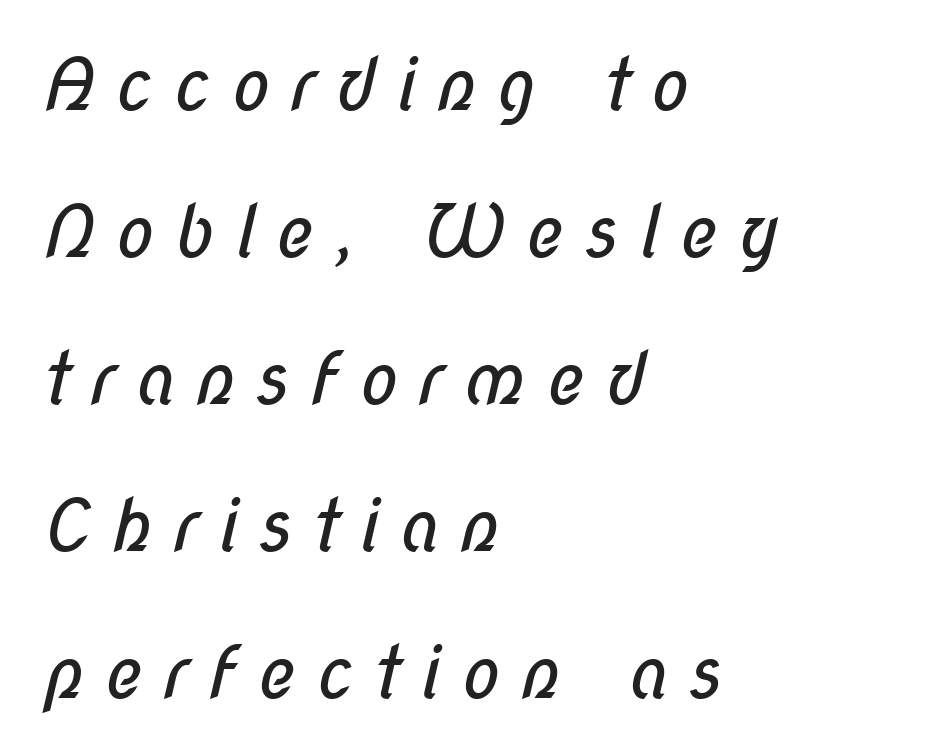
{"serif": "no", "bold": "no", "weight": "regular", "width": "condensed", "stroke_contrast": "low", "x_height": "medium", "monospaced": "no", "underline": "no", "align": "left", "line_spacing": "loose", "line_spacing_ratio": 2.04, "letter_spacing": "wide", "letter_spacing_em": 0.27, "glyph_px": 72}
